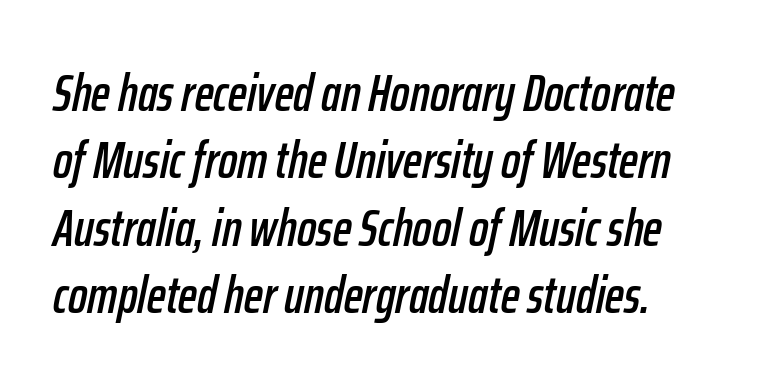
The image shows 51 px condensed type, italic (leaning right); set normal line spacing (1.32x), normal letter spacing, not underlined; low stroke contrast and a medium x-height.
